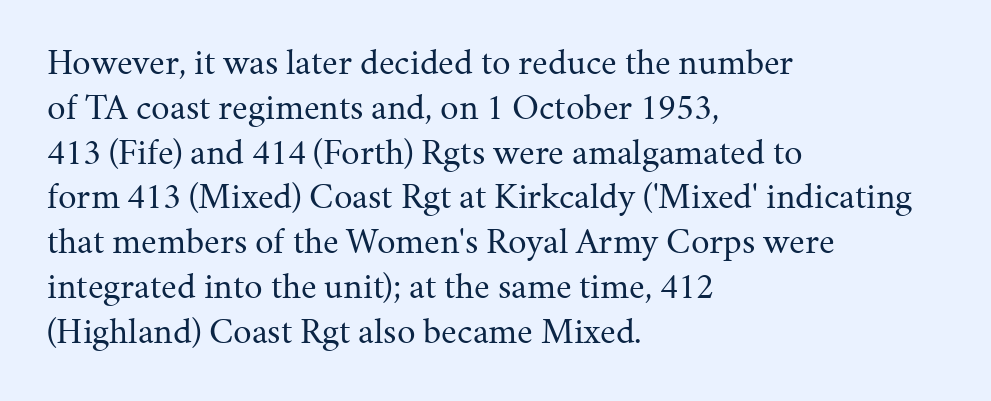
Compared with a centered layout, this one pins lines to the left instead. Heaviness? Minimal to ordinary, like unemphasized prose. Characters remain perfectly vertical along every line. Think of a printed novel: that variable character pitch is what you see here. The designer went with a serif here, giving each stem small feet. The zone under the glyphs is completely vacant.
